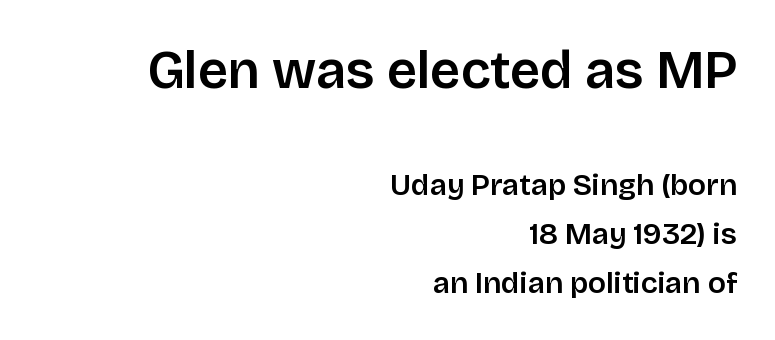
These lines stack with their right ends in a neat column. Which of the two is more prominent by size? The first, at the top. Vertical strokes here are truly vertical. Is the letter spacing exaggerated? No — it looks like the ordinary default.
